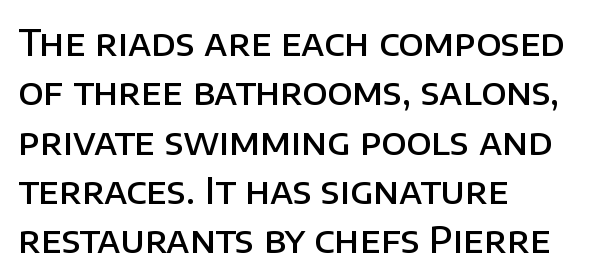
Unlike a traditional serif, this face leaves its strokes unadorned. Posture: straight, roman, zero tilt. Any mark beneath the type? The region is blank. The typesetter chose a ragged-right arrangement here. These lines are rendered in a variable-pitch font. The lines sit at an ordinary, default distance from one another.
